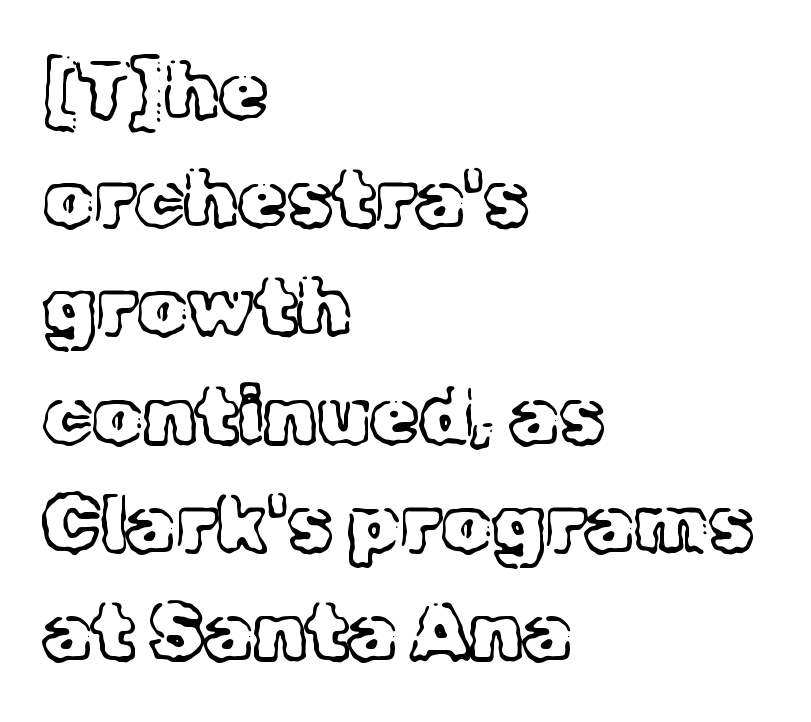
The image shows 79 px light serif type, upright; set left-aligned, normal line spacing (1.37x), normal letter spacing, not underlined; a medium x-height.
